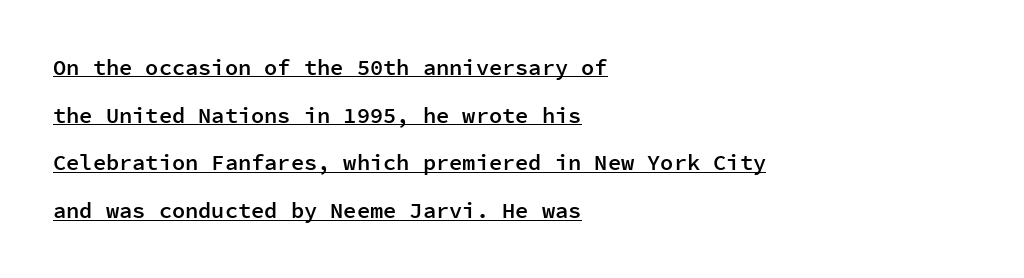
Q: Is the text bold? A: Semi-bold.
Q: Is the text italic (slanted)? A: No, it is upright.
Q: Is the text underlined? A: Yes.
Q: How is the paragraph aligned? A: Left-aligned.
Q: Is the spacing between letters normal or unusually wide? A: Normal.
Q: Is the spacing between lines tight, normal or loose? A: Loose.
